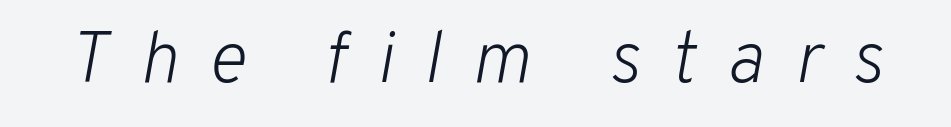
{"italic": "yes", "lean": "right", "slant_degrees": 10, "bold": "no", "weight": "light", "width": "normal", "stroke_contrast": "low", "x_height": "medium", "monospaced": "no", "underline": "no", "letter_spacing": "wide", "letter_spacing_em": 0.42, "glyph_px": 73}
